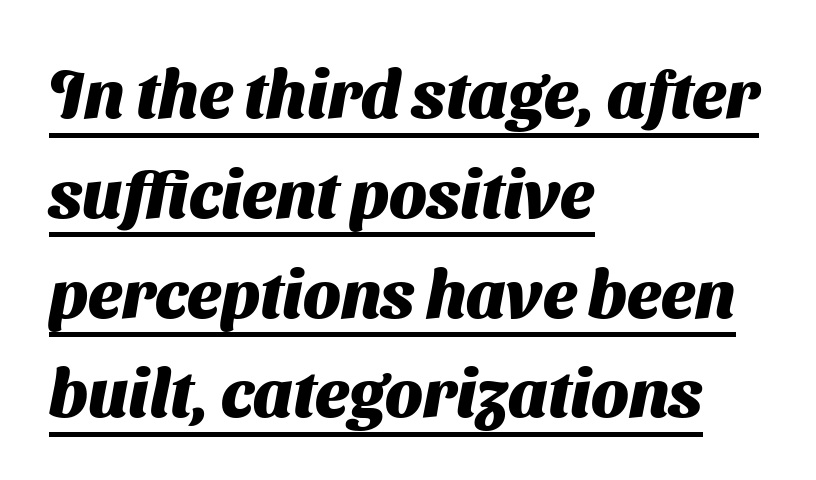
Is there an underline? Yes — a line sits under the letters. The face used here is proportionally spaced, like ordinary book or web type. Evenly set lines give the paragraph a standard silhouette. Students, this is bold: see how much ink each stroke carries. Grotesque or geometric, the face here clearly has no serifs.
